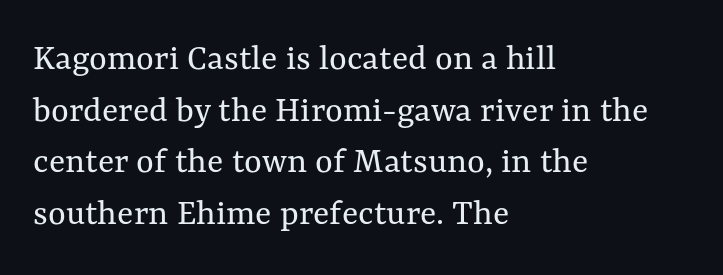
The font sits on the lighter half of the weight spectrum, regular included. Descender tails drop into unmarked territory. Where is the straight margin? On the left. Each new line begins a customary step beneath the previous one. Spacing verdict: proportional, widths tailored to each character.
